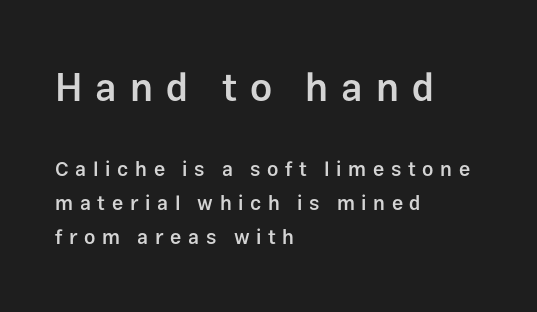
Q: Is the text bold? A: Semi-bold.
Q: Is the text italic (slanted)? A: No, it is upright.
Q: Is the typeface a serif or a sans-serif typeface? A: Sans-serif.
Q: Is the text underlined? A: No.
Q: How is the paragraph aligned? A: Left-aligned.
Q: Is the spacing between letters normal or unusually wide? A: Unusually wide.
Q: Is the spacing between lines tight, normal or loose? A: Normal.
Q: Which block of text is set in a larger size, the first (top) or the second (bottom)? A: The first (top) one.
Q: Width (condensed, normal, or wide)? A: Normal.
Q: Stroke contrast? A: Low.
Q: x-height? A: Medium.
Q: Monospaced? A: No.
